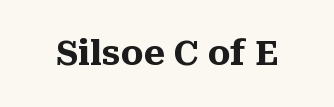
Here the designer chose a conventional face with non-uniform glyph widths. You'd pick this weight for a headline — it's a proper bold. Vertical strokes here are truly vertical. The face used here is rendered with its standard letterfit. You can tell from the footed stems that serif type was used. Underlining? Definitely not there.
